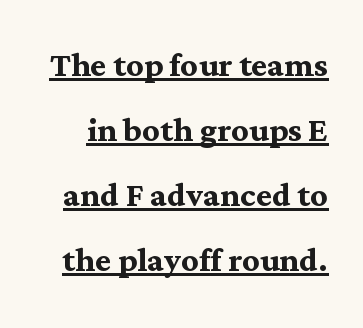
This block has exactly the height ordinary leading produces. What weight is shown? A full bold with thick strokes. A typesetter would mark this as roman, not italic. What stands out about the letter spacing? Nothing — it is the standard amount. Stroke terminals: seriffed.
